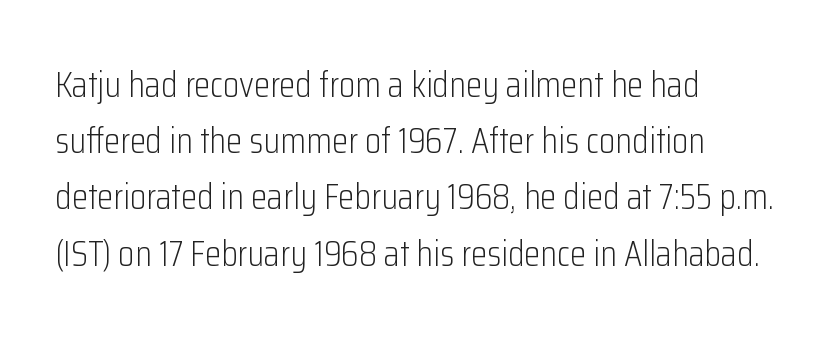
The image shows 37 px light, condensed sans-serif type, upright; set left-aligned, normal line spacing (1.52x), normal letter spacing, not underlined; low stroke contrast and a medium x-height.
